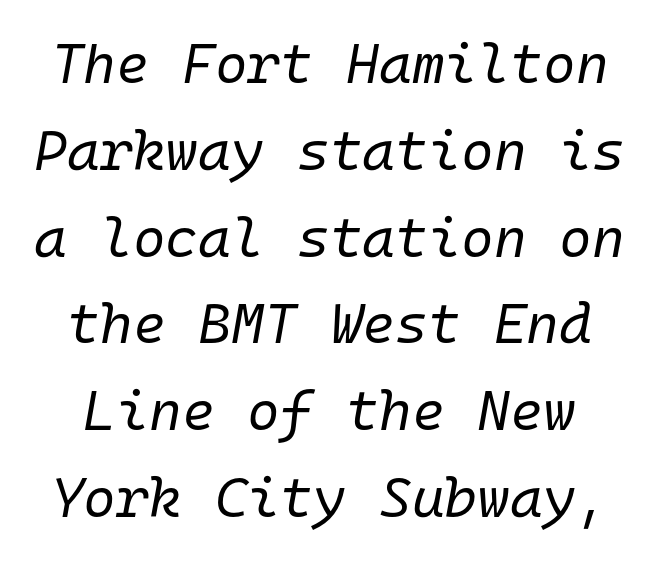
Q: Is the text bold? A: No.
Q: Is the text italic (slanted)? A: Yes, it leans right by about 10 degrees.
Q: Is the text underlined? A: No.
Q: Is the spacing between letters normal or unusually wide? A: Normal.
Q: Is the spacing between lines tight, normal or loose? A: Normal.
Q: Width (condensed, normal, or wide)? A: Normal.
Q: Stroke contrast? A: Low.
Q: x-height? A: Medium.
Q: Monospaced? A: Yes.
